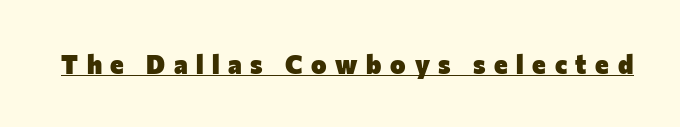
The image shows 26 px bold type, upright; set unusually wide letter spacing (+0.33 em), underlined.
